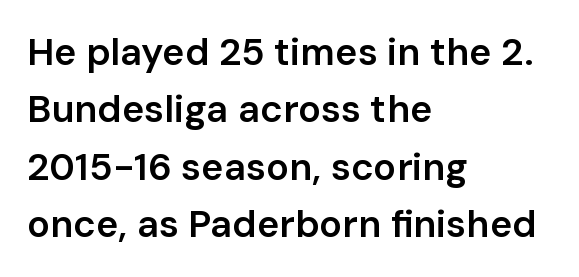
A student would call this left alignment; a typographer would say flush left, rag right. Spacing between characters is what you'd get straight out of the box. What's the leading like? Ordinary, nothing unusual. The face used here is proportionally spaced, like ordinary book or web type. Underlining? Definitely not there. Every letter is mildly thick-stroked: semibold rather than bold.
